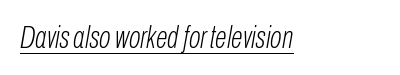
The image shows 31 px light, condensed type, italic (leaning right); set normal letter spacing, underlined; low stroke contrast and a medium x-height.
